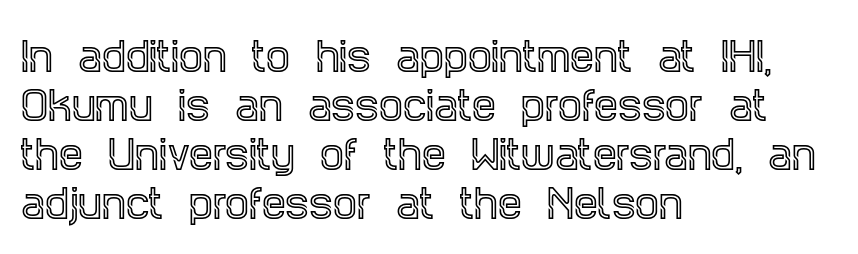
Q: Is the text italic (slanted)? A: No, it is upright.
Q: Is the typeface a serif or a sans-serif typeface? A: Serif.
Q: Is the text underlined? A: No.
Q: How is the paragraph aligned? A: Left-aligned.
Q: Is the spacing between letters normal or unusually wide? A: Normal.
Q: Is the spacing between lines tight, normal or loose? A: Normal.
Q: Width (condensed, normal, or wide)? A: Condensed.
Q: x-height? A: Large.
Q: Monospaced? A: No.
